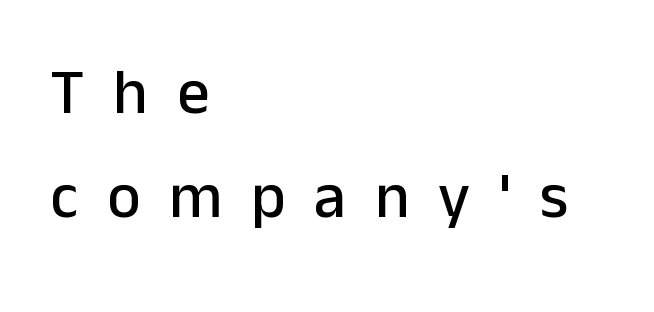
The image shows 64 px sans-serif type, upright; set left-aligned, normal line spacing (1.62x), unusually wide letter spacing (+0.45 em), not underlined; low stroke contrast and a medium x-height.
